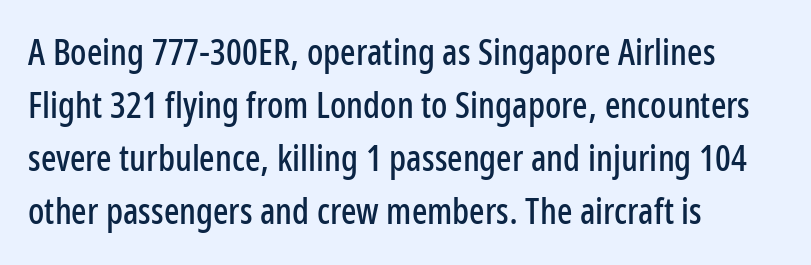
Just letters on the line, the space beneath them empty. These lines are rendered in a variable-pitch font. You can tell from the bare stems that sans-serif type was used. Nope, not italic — everything's standing straight. The typesetter chose a ragged-right arrangement here. One glance says typical: line gaps are just what's usual.
